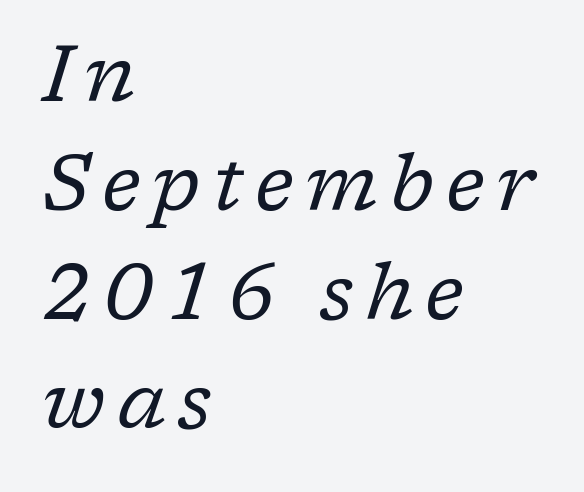
The image shows 79 px regular-weight serif type, italic (leaning right); set left-aligned, normal line spacing (1.38x), not underlined; low stroke contrast and a medium x-height.
